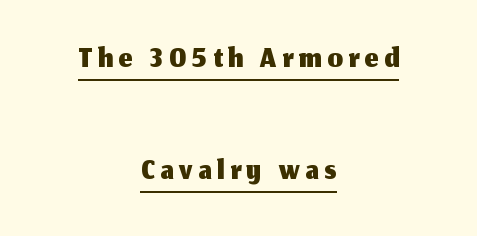
Q: Is the text italic (slanted)? A: No, it is upright.
Q: Is the typeface a serif or a sans-serif typeface? A: Sans-serif.
Q: Is the text underlined? A: Yes.
Q: How is the paragraph aligned? A: Centered.
Q: Is the spacing between lines tight, normal or loose? A: Loose.
Q: Width (condensed, normal, or wide)? A: Normal.
Q: Stroke contrast? A: Medium.
Q: x-height? A: Medium.
Q: Monospaced? A: No.
